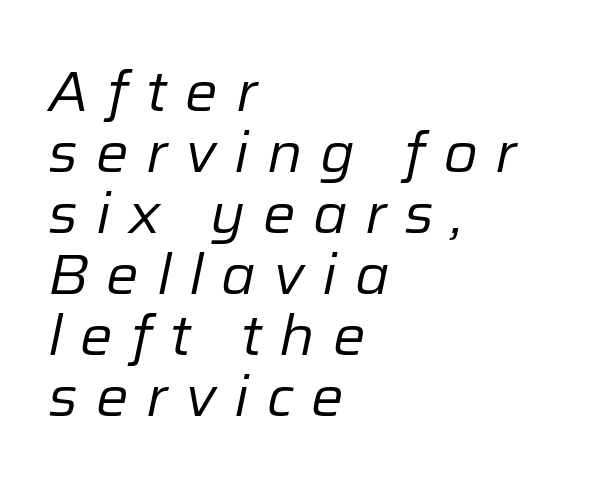
{"italic": "yes", "lean": "right", "slant_degrees": 12, "bold": "no", "weight": "regular", "width": "normal", "stroke_contrast": "low", "x_height": "medium", "monospaced": "no", "underline": "no", "align": "left", "line_spacing": "tight", "line_spacing_ratio": 1.11, "letter_spacing": "wide", "letter_spacing_em": 0.32, "glyph_px": 55}
